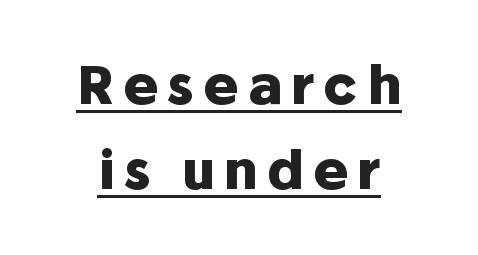
Q: Is the text bold? A: Yes.
Q: Is the text italic (slanted)? A: No, it is upright.
Q: Is the typeface a serif or a sans-serif typeface? A: Sans-serif.
Q: Is the text underlined? A: Yes.
Q: Is the spacing between lines tight, normal or loose? A: Normal.
Q: Width (condensed, normal, or wide)? A: Normal.
Q: Stroke contrast? A: Low.
Q: x-height? A: Medium.
Q: Monospaced? A: No.
